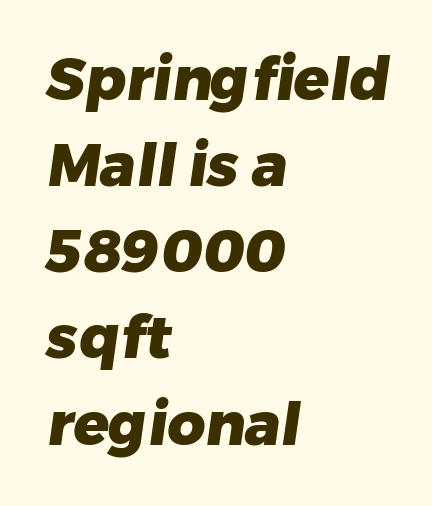
{"serif": "no", "bold": "yes", "weight": "heavy", "width": "normal", "stroke_contrast": "low", "x_height": "medium", "monospaced": "no", "underline": "no", "align": "left", "line_spacing": "normal", "line_spacing_ratio": 1.46, "letter_spacing": "normal", "letter_spacing_em": 0.0, "glyph_px": 59}
